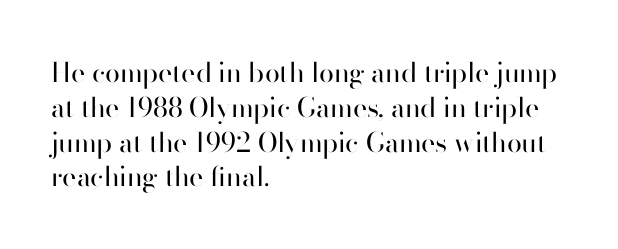
This sample keeps an unexceptional amount of space between lines. Characters remain perfectly vertical along every line. The gap between lines stays unmarked. Is this a heavy cut? Hardly; it is regular or lighter.
